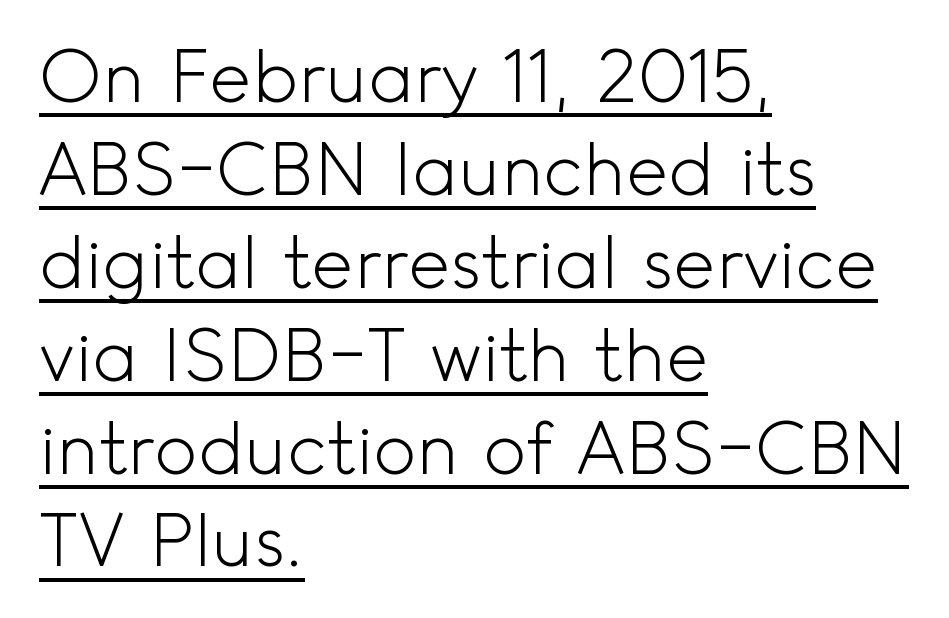
{"serif": "no", "italic": "no", "bold": "no", "weight": "light", "width": "normal", "x_height": "small", "monospaced": "no", "underline": "yes", "align": "left", "line_spacing": "normal", "line_spacing_ratio": 1.29, "letter_spacing": "normal", "letter_spacing_em": 0.0, "glyph_px": 72}
